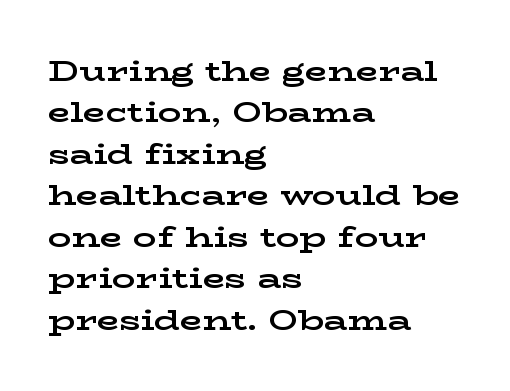
These lines carry a lot of weight — the face is fully bold. The letters advance in unequal steps, a hallmark of proportional type. Tall strokes in this sample are plumb rather than angled. This sample uses a serif face. The area under the type is left untouched. The setting favours the left margin, as ordinary paragraphs usually do.
